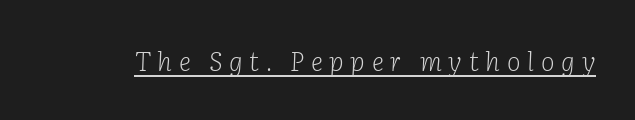
{"italic": "yes", "lean": "right", "slant_degrees": 2, "bold": "no", "underline": "yes", "letter_spacing": "wide", "letter_spacing_em": 0.26, "glyph_px": 26}
